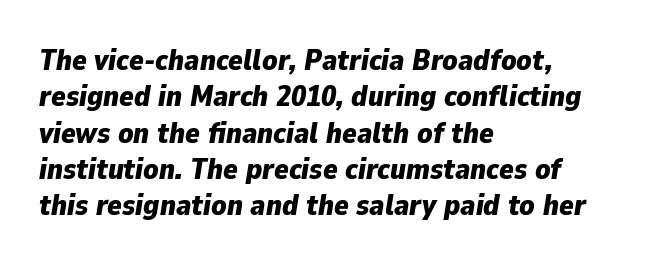
The image shows 30 px bold type, italic (leaning right); set left-aligned, line spacing 1.21x, normal letter spacing, not underlined; low stroke contrast and a medium x-height.
